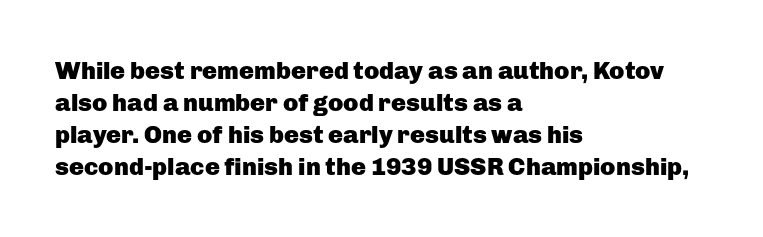
The image shows 25 px bold type, upright; set left-aligned, normal line spacing (1.28x), normal letter spacing, not underlined.
